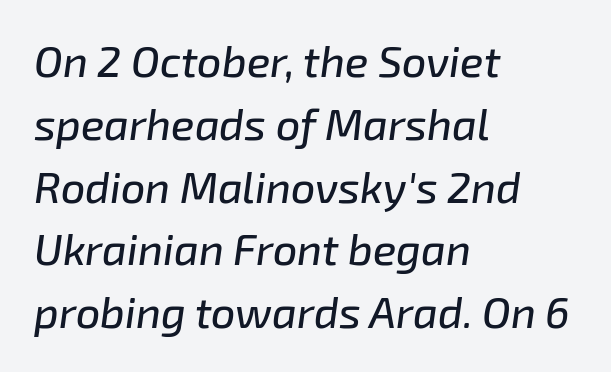
The image shows 43 px text type, italic (leaning right); set left-aligned, normal line spacing (1.46x), normal letter spacing, not underlined; low stroke contrast and a medium x-height.
